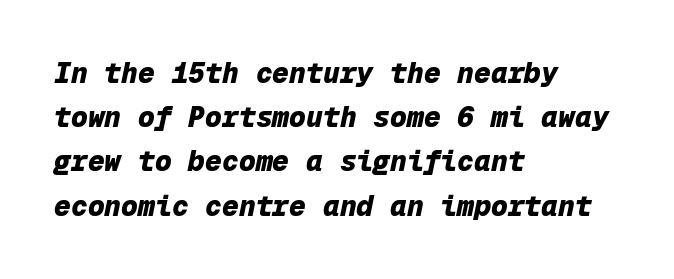
Note the uniform advance width — an 'i' takes as much space as an 'm'. Words float on clear page, feet unadorned. Quick note: italic. The block of text has a typical density, with ordinary space between rows. A full-strength bold gives these letters their thick strokes. These lines keep a tight, regular rhythm from letter to letter.
